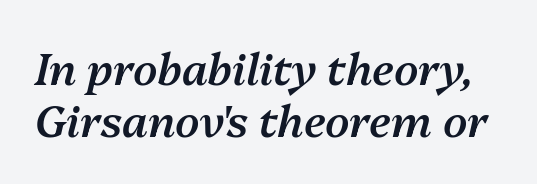
These lines are rendered in a variable-pitch font. Quick note: underline off. The letters are semibold — heavier than regular but short of a full bold. Each word holds together tightly as a unit, with standard inter-letter gaps. The whole block is typeset with a tilt.
